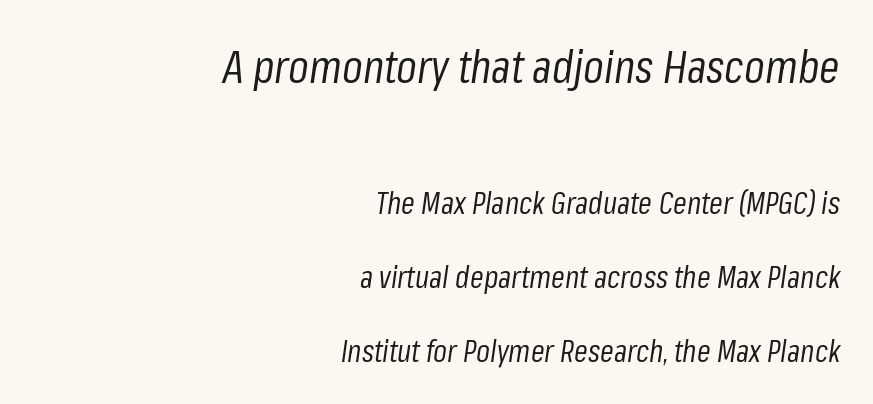
The image shows 46 px regular-weight, condensed type, italic (leaning right); set right-aligned, loose line spacing (2.39x), normal letter spacing, not underlined; the first (top) block is 1.48x larger; low stroke contrast and a medium x-height.
